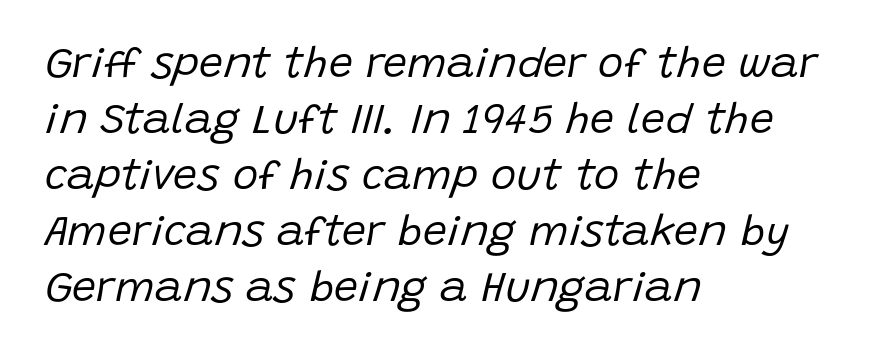
{"italic": "yes", "lean": "right", "slant_degrees": 15, "bold": "no", "weight": "regular", "width": "normal", "stroke_contrast": "low", "x_height": "large", "monospaced": "no", "underline": "no", "align": "left", "line_spacing": "normal", "line_spacing_ratio": 1.3, "letter_spacing": "normal", "letter_spacing_em": 0.0, "glyph_px": 43}
